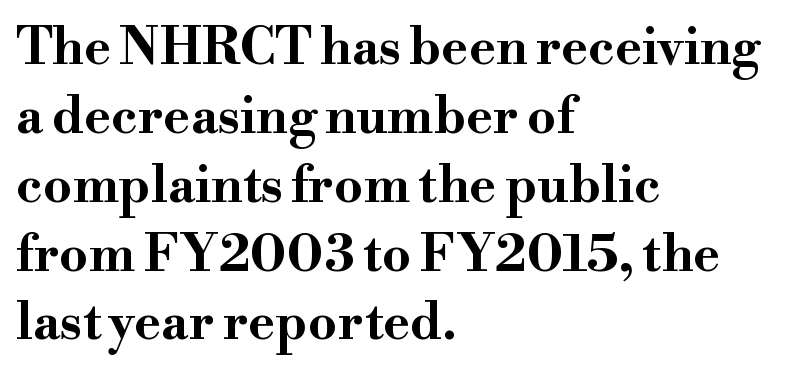
Its strokes are broad and dark, the hallmark of bold type. Decoration check: the copy has no underline. Spacing verdict: proportional, widths tailored to each character. Each line starts at the same left margin while the right side varies.
